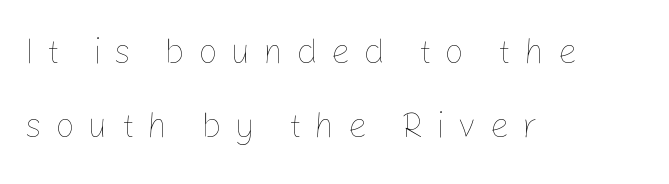
The image shows 35 px thin type, upright; set left-aligned, loose line spacing (2.12x), unusually wide letter spacing (+0.36 em), not underlined; low stroke contrast and a medium x-height.
